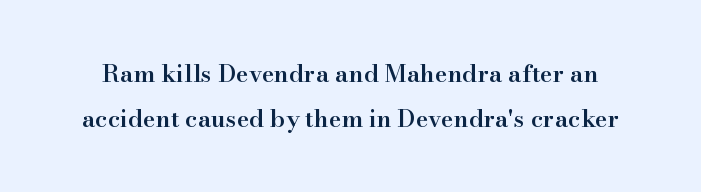
Notice how the stems are strictly vertical — no italics here. The face used here is a semibold: visibly heavier than regular, lighter than bold. The string is rendered with underlining switched off. The passage shown has conventional tracking throughout.
